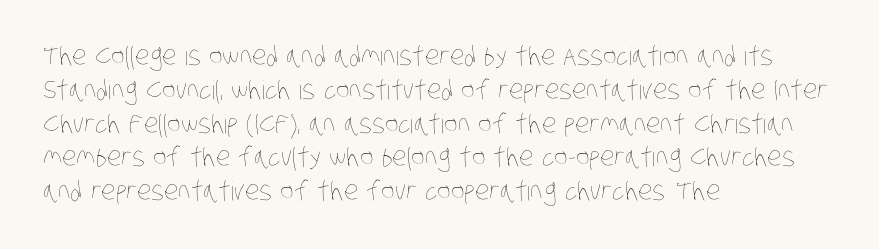
Heaviness? Minimal to ordinary, like unemphasized prose. The lines sit at an ordinary, default distance from one another. Nobody touched the tracking dial on this one. Line beginnings align vertically; line endings do not.
